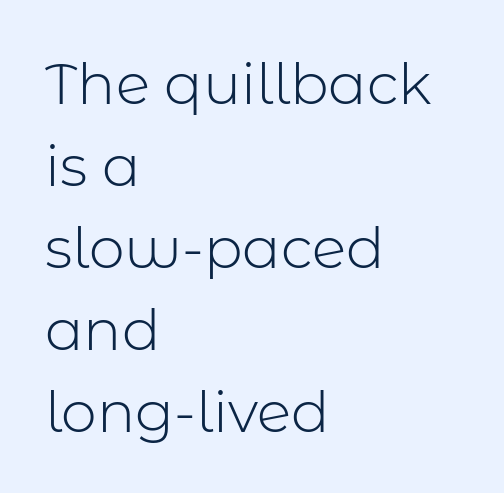
No chunkiness to these letters — they're not bold. One-word summary of the alignment: left. Do the characters align in a grid? No, the font is proportional. No extra tracking has been applied to these lines.
